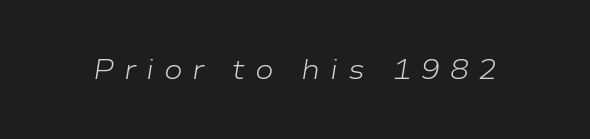
Honestly, there is no underline to notice here at all. Does the lettering tilt? It does — this is italic. The strokes carry an ordinary text weight at most. Note the varied advance widths — an 'i' is clearly narrower than an 'm'. The letters are spread apart with noticeably loose tracking.
